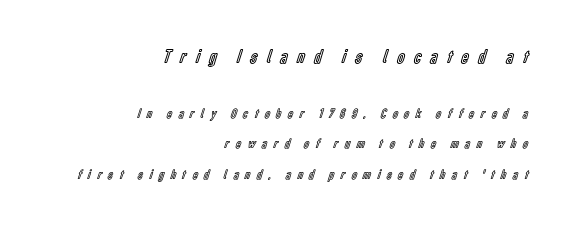
Q: Is the text italic (slanted)? A: Yes.
Q: Is the text underlined? A: No.
Q: How is the paragraph aligned? A: Right-aligned.
Q: Is the spacing between letters normal or unusually wide? A: Unusually wide.
Q: Is the spacing between lines tight, normal or loose? A: Loose.
Q: Which block of text is set in a larger size, the first (top) or the second (bottom)? A: The first (top) one.
